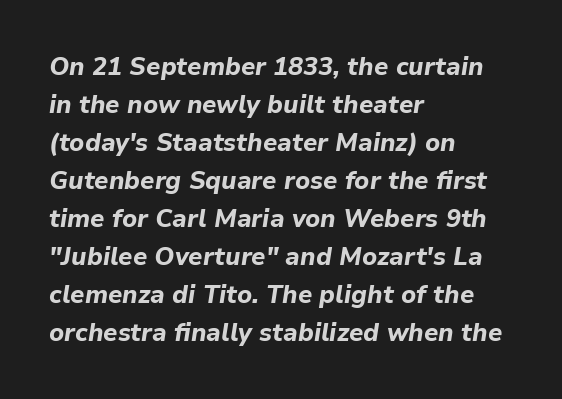
{"italic": "yes", "lean": "right", "slant_degrees": 9, "bold": "yes", "underline": "no", "align": "left", "line_spacing": "normal", "line_spacing_ratio": 1.52, "letter_spacing": "normal", "letter_spacing_em": 0.0, "glyph_px": 25}
